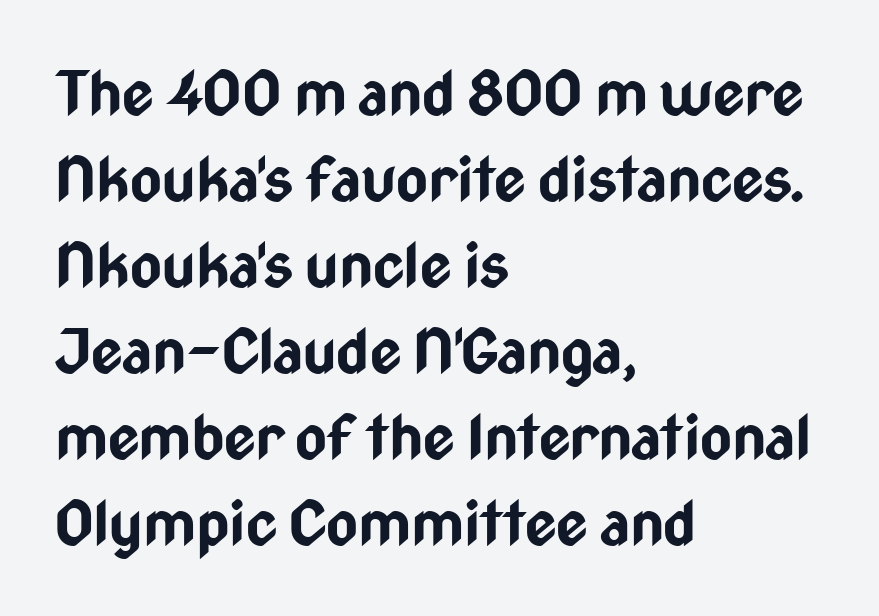
I'd describe the lettering as bold — thick and assertive. Line spacing here is normal. Glance below the letters and you will spot only blank space. Is this a fixed-width face? No — the glyphs have proportional, varying widths. The letters stand straight up with perfectly vertical stems.
